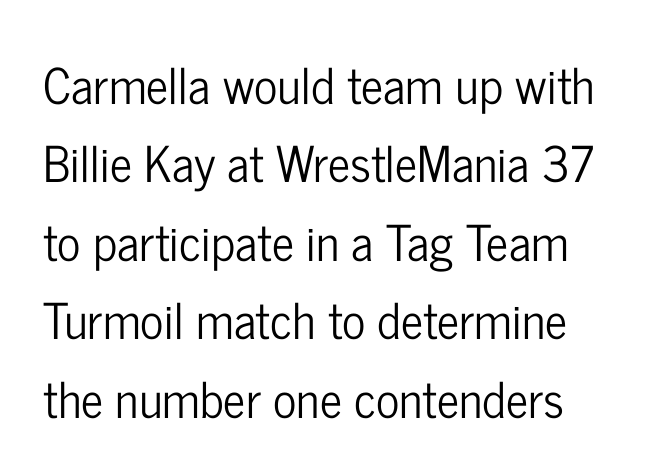
{"serif": "no", "italic": "no", "width": "condensed", "stroke_contrast": "low", "x_height": "medium", "monospaced": "no", "underline": "no", "line_spacing": "normal", "line_spacing_ratio": 1.6, "letter_spacing": "normal", "letter_spacing_em": 0.0, "glyph_px": 49}
